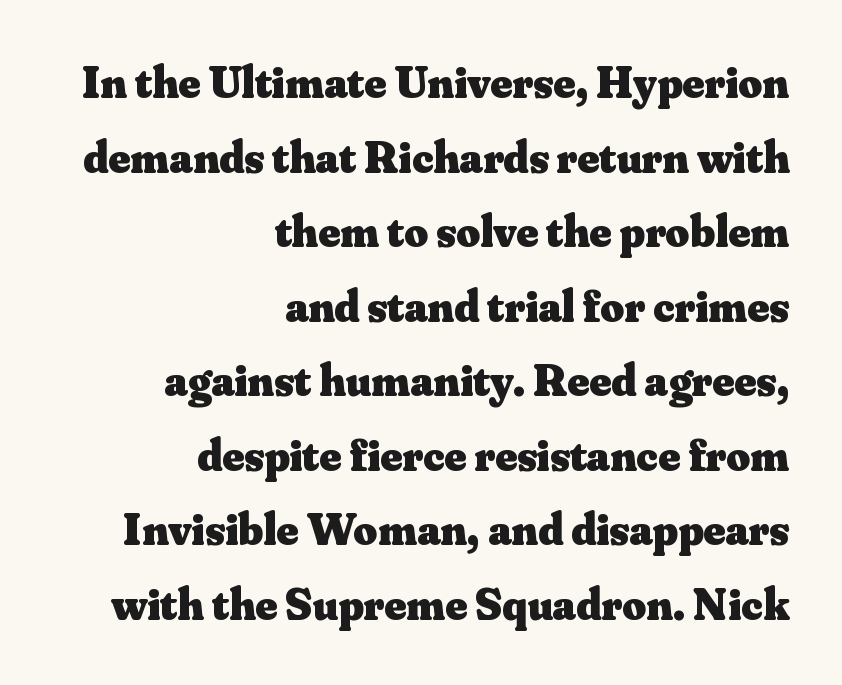
{"serif": "yes", "italic": "no", "bold": "yes", "weight": "heavy", "width": "normal", "stroke_contrast": "medium", "x_height": "small", "monospaced": "no", "underline": "no", "align": "right", "line_spacing": "normal", "line_spacing_ratio": 1.62, "letter_spacing": "normal", "letter_spacing_em": 0.0, "glyph_px": 46}
